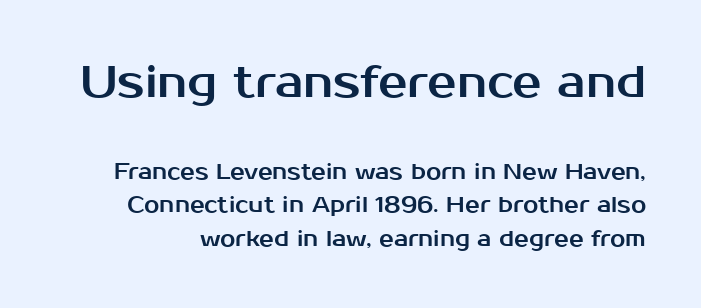
Q: Is the text italic (slanted)? A: No, it is upright.
Q: Is the typeface a serif or a sans-serif typeface? A: Sans-serif.
Q: Is the text underlined? A: No.
Q: Is the spacing between letters normal or unusually wide? A: Normal.
Q: Is the spacing between lines tight, normal or loose? A: Normal.
Q: Which block of text is set in a larger size, the first (top) or the second (bottom)? A: The first (top) one.
Q: Width (condensed, normal, or wide)? A: Normal.
Q: Stroke contrast? A: Medium.
Q: x-height? A: Medium.
Q: Monospaced? A: No.
